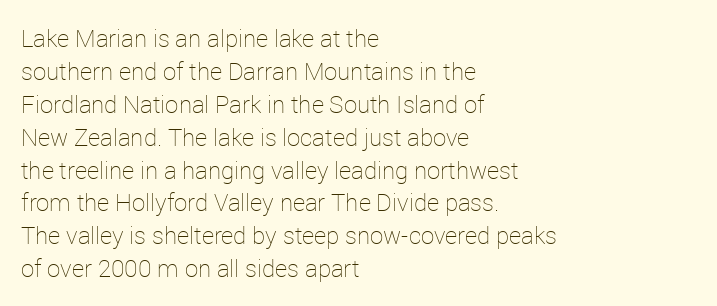
{"italic": "no", "bold": "no", "underline": "no", "align": "left", "line_spacing": "normal", "line_spacing_ratio": 1.37, "letter_spacing": "normal", "letter_spacing_em": 0.0, "glyph_px": 24}
